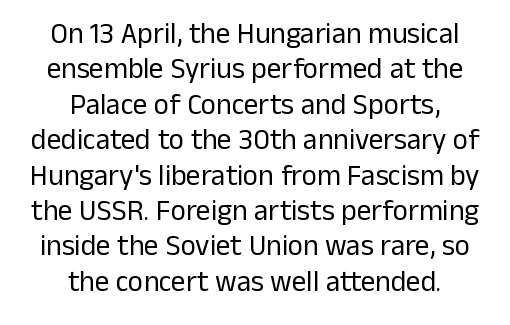
Proportional: the letters do not fall into vertical columns. Unbolded letterforms with no extra heft. Notice how the stems are strictly vertical — no italics here. A student would call this center alignment; a typographer would say set centered.
